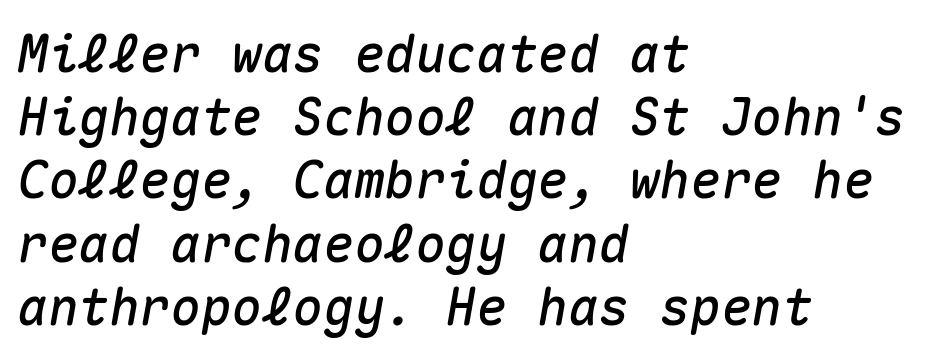
Q: Is the text italic (slanted)? A: Yes, it leans right by about 10 degrees.
Q: Is the text underlined? A: No.
Q: How is the paragraph aligned? A: Left-aligned.
Q: Is the spacing between letters normal or unusually wide? A: Normal.
Q: Width (condensed, normal, or wide)? A: Normal.
Q: Stroke contrast? A: Medium.
Q: x-height? A: Medium.
Q: Monospaced? A: Yes.
